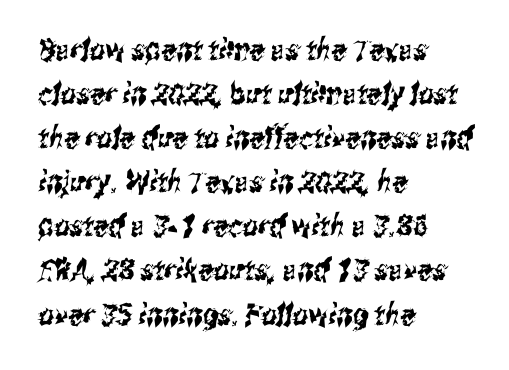
Honestly, the row spacing looks completely unremarkable. The face used here is proportionally spaced, like ordinary book or web type. The lines in this sample share a left origin and differ only in where they stop. The type is set solid horizontally, with unmodified tracking.
